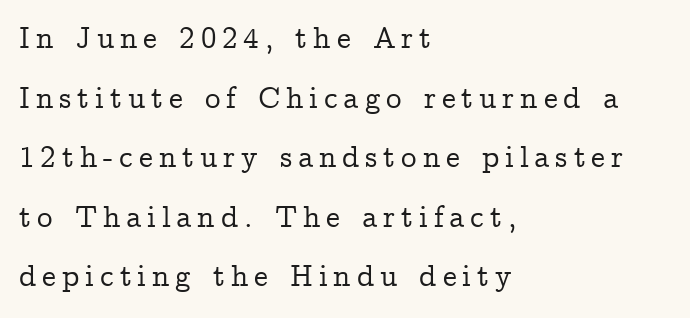
Note the varied advance widths — an 'i' is clearly narrower than an 'm'. The space directly below the letters is spotless. Notice the wide empty band between every row — that's loose leading. Quick note: not italic, upright. Teacher's note: observe the even left margin — that is flush-left alignment. In terms of letterform style, serifs are clearly present.
